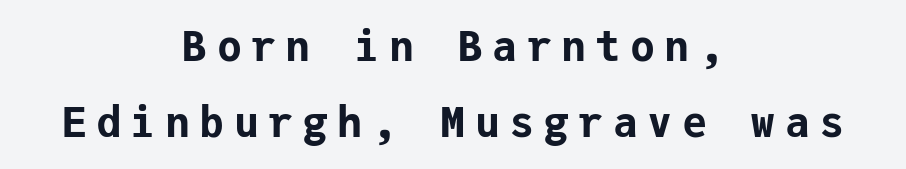
What kind of face is this? One without serifs — a sans. Typeset on center — no edge is straight. Think of a typewriter: that constant character pitch is what you see here. Characters follow at a spacing far wider than the type designer built in.
